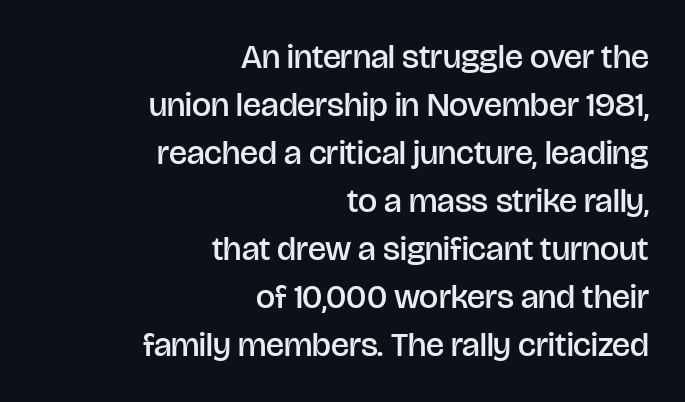
The letters are semibold — heavier than regular but short of a full bold. You can tell from the bare stems that sans-serif type was used. The letters sit at their default tracking, neither squeezed nor spread. Anything drawn beneath the words? Only blank space. Every row of glyphs terminates at an identical x-position on the right. Regarding leading, the lines here are spaced in the standard way.
